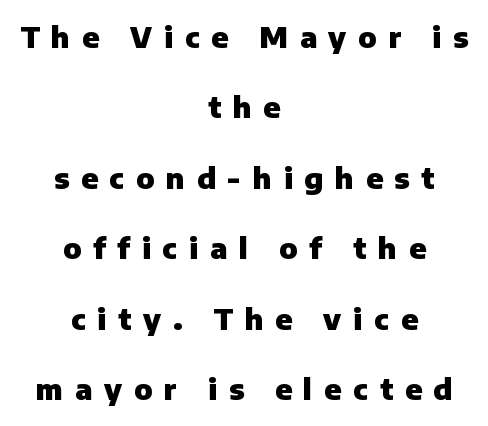
{"serif": "no", "italic": "no", "bold": "yes", "weight": "heavy", "width": "normal", "stroke_contrast": "low", "x_height": "medium", "monospaced": "no", "underline": "no", "align": "center", "line_spacing": "loose", "line_spacing_ratio": 2.43, "letter_spacing": "wide", "letter_spacing_em": 0.41, "glyph_px": 29}
